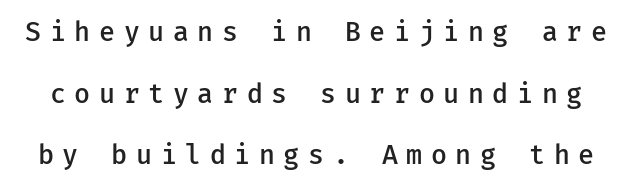
The image shows 26 px text type, upright; set loose line spacing (2.37x), unusually wide letter spacing (+0.33 em), not underlined.
